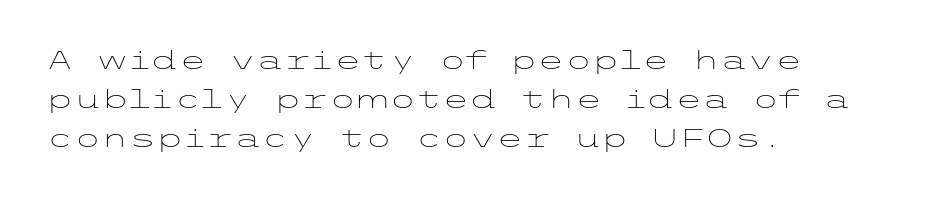
{"italic": "no", "bold": "no", "underline": "no", "align": "left", "line_spacing": "normal", "line_spacing_ratio": 1.57, "letter_spacing": "normal", "letter_spacing_em": 0.0, "glyph_px": 25}
